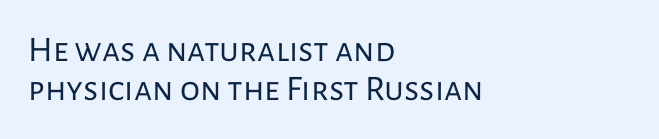
Q: Is the text bold? A: No.
Q: Is the text italic (slanted)? A: No, it is upright.
Q: Is the typeface a serif or a sans-serif typeface? A: Sans-serif.
Q: Is the text underlined? A: No.
Q: How is the paragraph aligned? A: Left-aligned.
Q: Is the spacing between letters normal or unusually wide? A: Normal.
Q: Is the spacing between lines tight, normal or loose? A: Tight.
Q: Width (condensed, normal, or wide)? A: Normal.
Q: Stroke contrast? A: Low.
Q: x-height? A: Medium.
Q: Monospaced? A: No.
